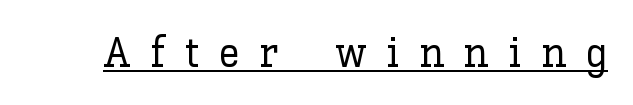
Like a heading marked for emphasis, these lines bear an underscore. Letter spacing: wide. Varying glyph widths throughout — classic text-font behaviour. Notice how the stems are strictly vertical — no italics here.
